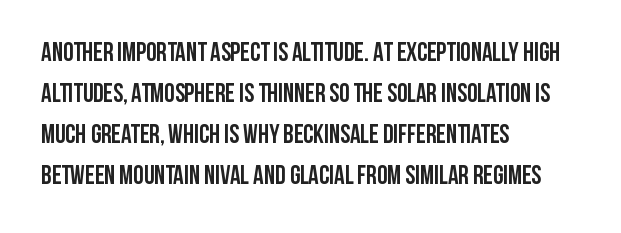
Standard letterfit; no display-style spreading of the glyphs. Compared with typical paragraphs, the rows here are spaced about the same. A bare baseline throughout the passage. Every stem runs plumb, perpendicular to the baseline. The typesetter chose a ragged-right arrangement here. The font is running at its bold setting.
